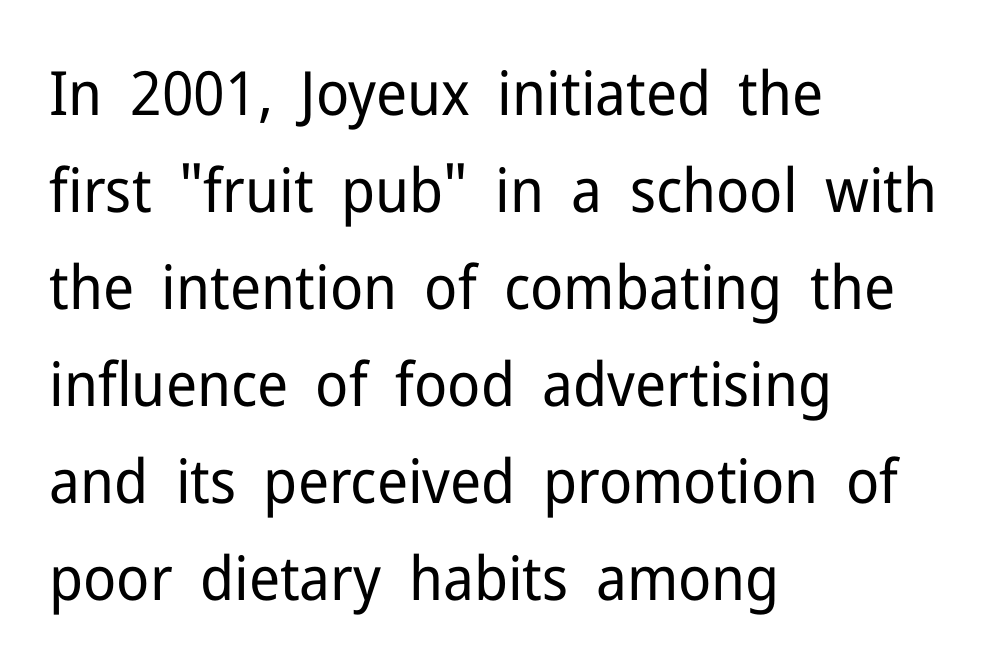
The image shows 61 px regular-weight sans-serif type, upright; set left-aligned, normal line spacing (1.59x), normal letter spacing, not underlined; low stroke contrast and a medium x-height.
